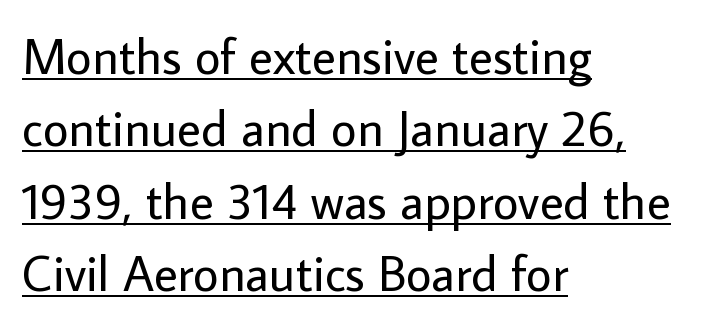
The image shows 50 px regular-weight sans-serif type, upright; set left-aligned, normal line spacing (1.45x), normal letter spacing, underlined; low stroke contrast and a medium x-height.
